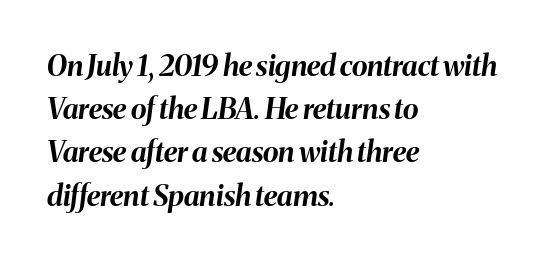
{"italic": "yes", "lean": "right", "slant_degrees": 8, "bold": "yes", "weight": "bold", "width": "normal", "stroke_contrast": "medium", "x_height": "medium", "monospaced": "no", "underline": "no", "align": "left", "line_spacing": "normal", "line_spacing_ratio": 1.49, "letter_spacing": "normal", "letter_spacing_em": 0.0, "glyph_px": 29}
